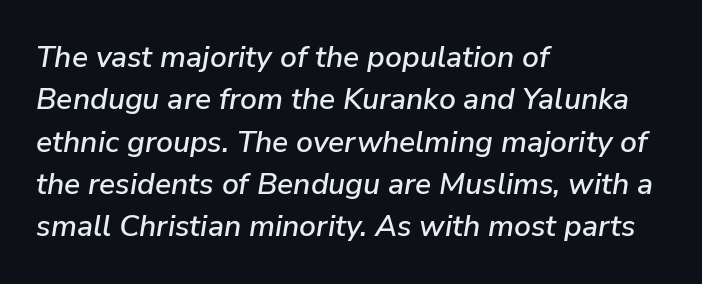
Q: Is the text italic (slanted)? A: Yes, it leans right by about 9 degrees.
Q: Is the text underlined? A: No.
Q: How is the paragraph aligned? A: Left-aligned.
Q: Is the spacing between letters normal or unusually wide? A: Normal.
Q: Is the spacing between lines tight, normal or loose? A: Normal.
Q: Width (condensed, normal, or wide)? A: Normal.
Q: Stroke contrast? A: Low.
Q: x-height? A: Medium.
Q: Monospaced? A: No.
